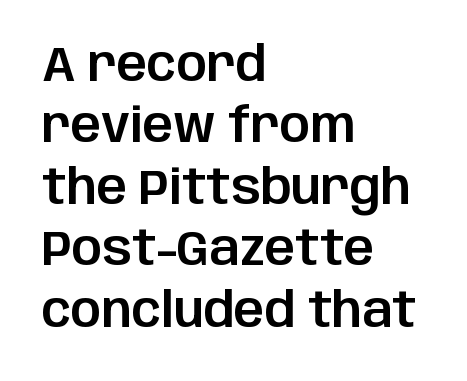
Q: Is the text italic (slanted)? A: No, it is upright.
Q: Is the typeface a serif or a sans-serif typeface? A: Sans-serif.
Q: Is the text underlined? A: No.
Q: How is the paragraph aligned? A: Left-aligned.
Q: Is the spacing between letters normal or unusually wide? A: Normal.
Q: Is the spacing between lines tight, normal or loose? A: Normal.
Q: Width (condensed, normal, or wide)? A: Normal.
Q: Stroke contrast? A: Low.
Q: x-height? A: Large.
Q: Monospaced? A: No.
